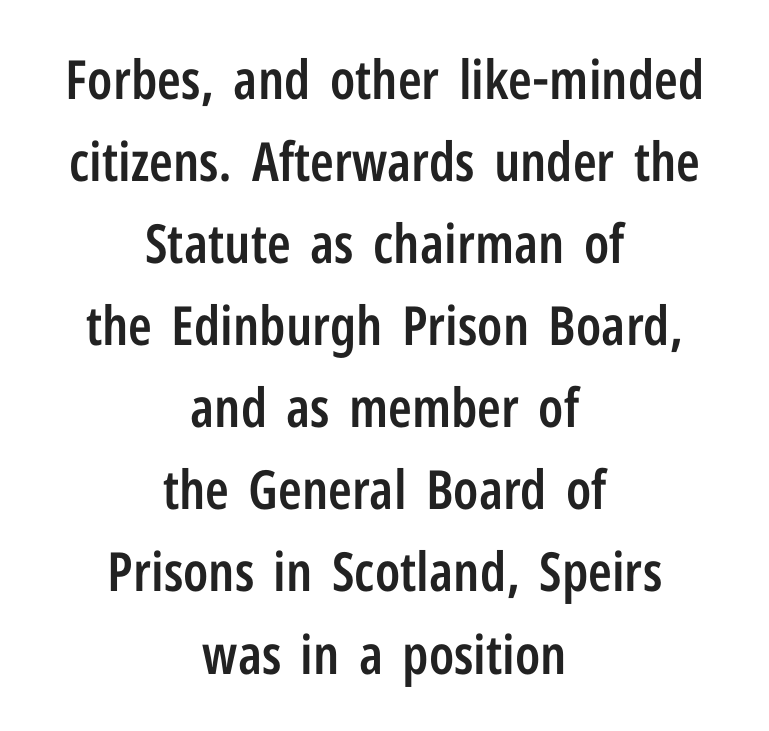
{"serif": "no", "italic": "no", "bold": "semi", "weight": "semibold", "width": "condensed", "stroke_contrast": "low", "x_height": "medium", "monospaced": "no", "underline": "no", "align": "center", "line_spacing": "normal", "line_spacing_ratio": 1.52, "letter_spacing": "normal", "letter_spacing_em": 0.0, "glyph_px": 54}
